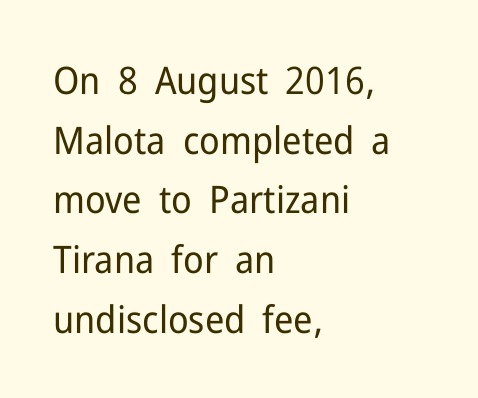
Horizontally, the lines are justified to the leading edge only. Caption: standard tracking, unaltered. The space beneath each line is pristine and unruled. The rendering shows plain stroke endings on the letterforms — a sans-serif design.
